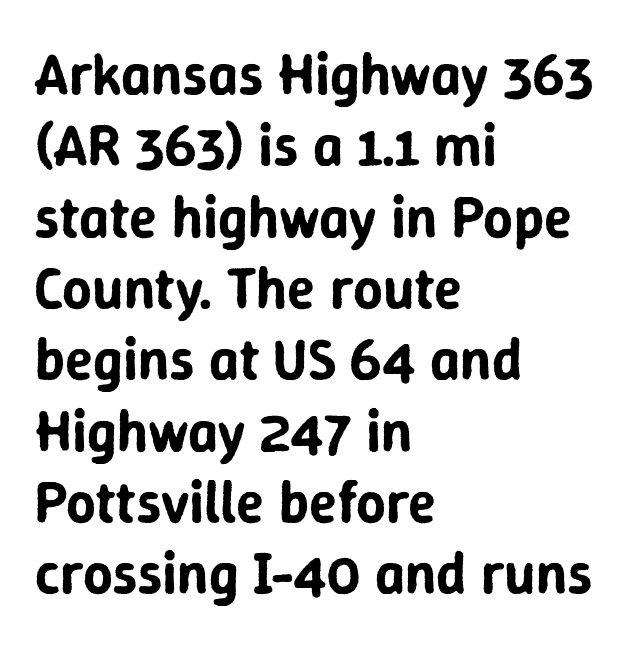
The image shows 58 px sans-serif type, upright; set left-aligned, line spacing 1.23x, normal letter spacing, not underlined; low stroke contrast and a medium x-height.
